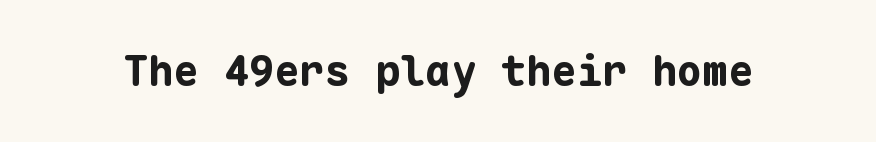
Q: Is the text bold? A: Yes.
Q: Is the text italic (slanted)? A: No, it is upright.
Q: Is the typeface a serif or a sans-serif typeface? A: Sans-serif.
Q: Is the text underlined? A: No.
Q: Is the spacing between letters normal or unusually wide? A: Normal.
Q: Width (condensed, normal, or wide)? A: Normal.
Q: Stroke contrast? A: Low.
Q: x-height? A: Medium.
Q: Monospaced? A: Yes.
